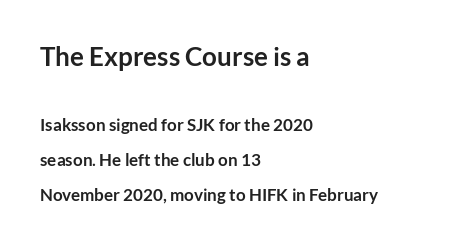
Q: Is the text bold? A: Yes.
Q: Is the text italic (slanted)? A: No, it is upright.
Q: Is the text underlined? A: No.
Q: How is the paragraph aligned? A: Left-aligned.
Q: Is the spacing between letters normal or unusually wide? A: Normal.
Q: Is the spacing between lines tight, normal or loose? A: Loose.
Q: Which block of text is set in a larger size, the first (top) or the second (bottom)? A: The first (top) one.
